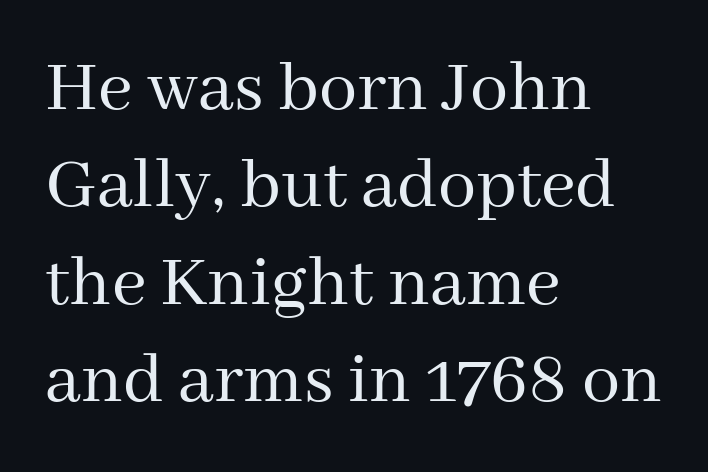
Q: Is the text bold? A: No.
Q: Is the text italic (slanted)? A: No, it is upright.
Q: Is the typeface a serif or a sans-serif typeface? A: Serif.
Q: Is the text underlined? A: No.
Q: How is the paragraph aligned? A: Left-aligned.
Q: Is the spacing between letters normal or unusually wide? A: Normal.
Q: Is the spacing between lines tight, normal or loose? A: Normal.
Q: Width (condensed, normal, or wide)? A: Normal.
Q: Stroke contrast? A: Medium.
Q: x-height? A: Medium.
Q: Monospaced? A: No.
